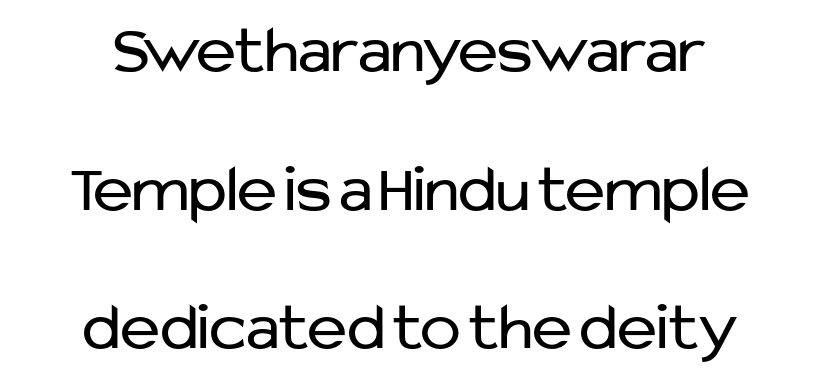
{"serif": "no", "italic": "no", "bold": "no", "weight": "regular", "width": "normal", "stroke_contrast": "low", "x_height": "medium", "monospaced": "no", "underline": "no", "align": "center", "line_spacing": "loose", "line_spacing_ratio": 2.04, "letter_spacing": "normal", "letter_spacing_em": 0.0, "glyph_px": 68}
